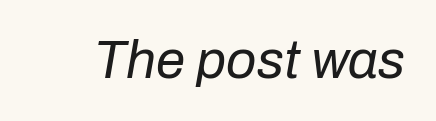
{"italic": "yes", "lean": "right", "slant_degrees": 10, "bold": "no", "weight": "regular", "width": "normal", "stroke_contrast": "low", "x_height": "medium", "monospaced": "no", "underline": "no", "letter_spacing": "normal", "letter_spacing_em": 0.0, "glyph_px": 53}
